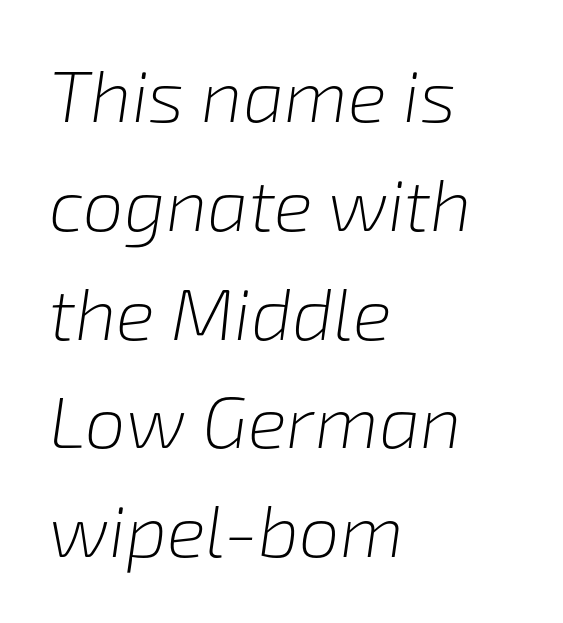
The image shows 73 px light type, italic (leaning right); set left-aligned, normal line spacing (1.49x), normal letter spacing, not underlined; low stroke contrast and a medium x-height.
